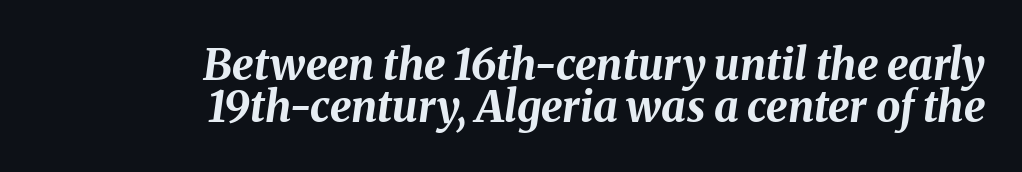
Q: Is the text bold? A: Yes.
Q: Is the text italic (slanted)? A: Yes, it leans right by about 8 degrees.
Q: Is the text underlined? A: No.
Q: How is the paragraph aligned? A: Right-aligned.
Q: Is the spacing between letters normal or unusually wide? A: Normal.
Q: Is the spacing between lines tight, normal or loose? A: Tight.
Q: Width (condensed, normal, or wide)? A: Normal.
Q: Stroke contrast? A: Medium.
Q: x-height? A: Medium.
Q: Monospaced? A: No.
